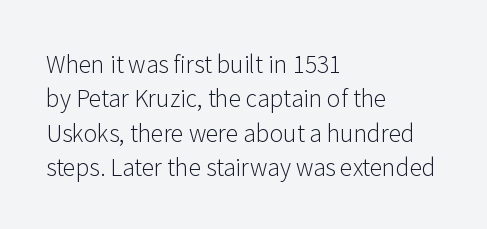
{"italic": "no", "bold": "no", "underline": "no", "align": "left", "line_spacing": "normal", "line_spacing_ratio": 1.49, "letter_spacing": "normal", "letter_spacing_em": 0.0, "glyph_px": 23}
